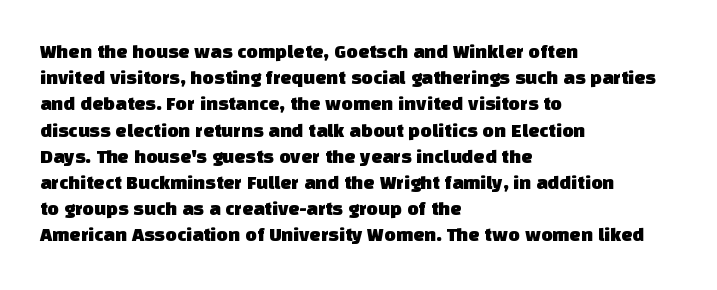
Q: Is the text underlined? A: No.
Q: How is the paragraph aligned? A: Left-aligned.
Q: Is the spacing between letters normal or unusually wide? A: Normal.
Q: Is the spacing between lines tight, normal or loose? A: Normal.
